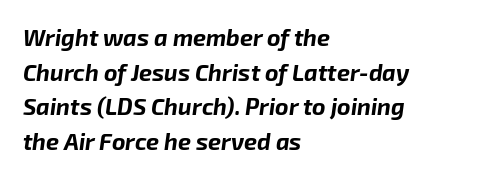
The image shows 23 px bold type, italic (leaning right); set left-aligned, normal line spacing (1.51x), normal letter spacing, not underlined.
